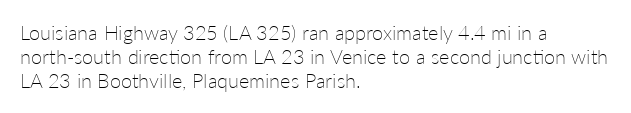
{"italic": "no", "bold": "no", "underline": "no", "align": "left", "line_spacing_ratio": 1.2, "letter_spacing": "normal", "letter_spacing_em": 0.0, "glyph_px": 20}
